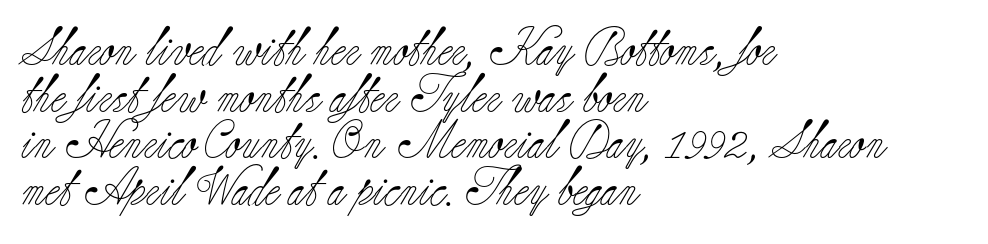
{"serif": "yes", "bold": "no", "weight": "light", "width": "normal", "stroke_contrast": "low", "x_height": "small", "monospaced": "no", "underline": "no", "align": "left", "line_spacing_ratio": 1.23, "letter_spacing": "normal", "letter_spacing_em": 0.0, "glyph_px": 38}
